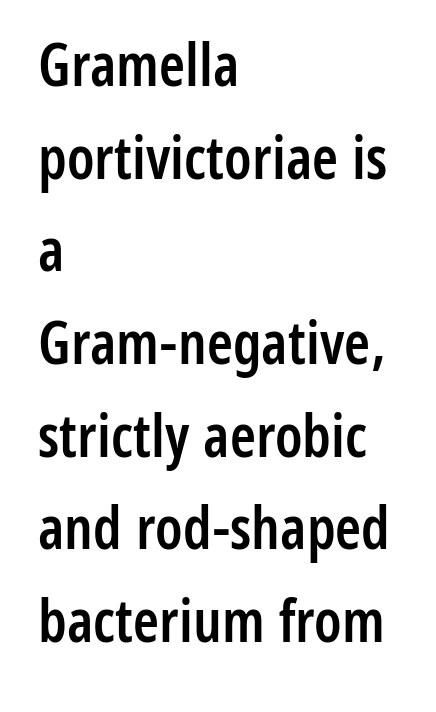
Q: Is the text bold? A: Semi-bold.
Q: Is the text italic (slanted)? A: No, it is upright.
Q: Is the typeface a serif or a sans-serif typeface? A: Sans-serif.
Q: Is the text underlined? A: No.
Q: How is the paragraph aligned? A: Left-aligned.
Q: Is the spacing between letters normal or unusually wide? A: Normal.
Q: Is the spacing between lines tight, normal or loose? A: Normal.
Q: Width (condensed, normal, or wide)? A: Condensed.
Q: Stroke contrast? A: Low.
Q: x-height? A: Medium.
Q: Monospaced? A: No.
